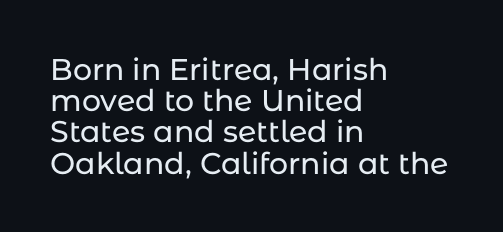
{"serif": "no", "italic": "no", "width": "normal", "stroke_contrast": "low", "x_height": "medium", "monospaced": "no", "underline": "no", "align": "left", "line_spacing": "tight", "line_spacing_ratio": 1.04, "letter_spacing": "normal", "letter_spacing_em": 0.0, "glyph_px": 30}
